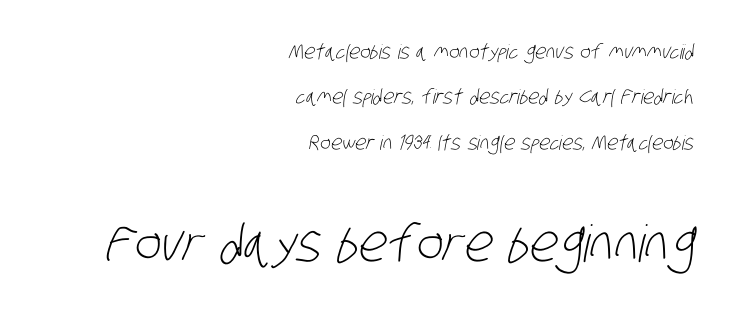
The image shows 51 px light, condensed sans-serif type; set right-aligned, loose line spacing (2.27x), normal letter spacing, not underlined; the second (bottom) block is 2.55x larger; low stroke contrast and a large x-height.
